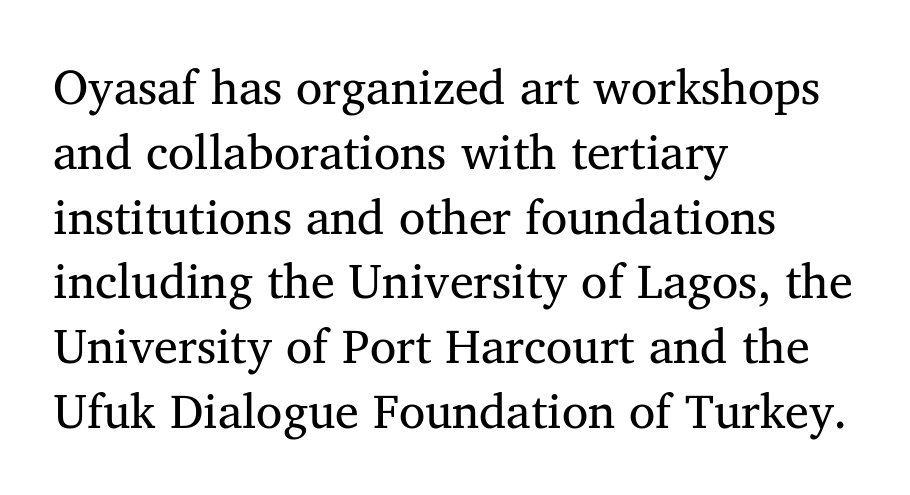
The image shows 48 px regular-weight serif type, upright; set left-aligned, normal line spacing (1.35x), normal letter spacing, not underlined; medium stroke contrast and a medium x-height.
